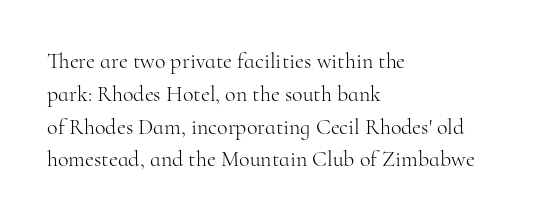
The image shows 22 px text type, upright; set left-aligned, normal line spacing (1.49x), normal letter spacing, not underlined.
